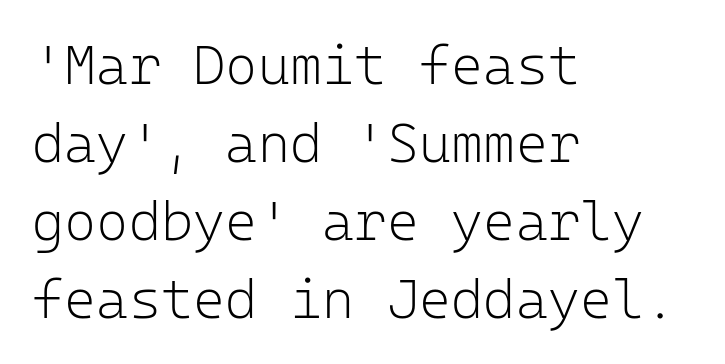
Q: Is the text bold? A: No.
Q: Is the text italic (slanted)? A: No, it is upright.
Q: Is the typeface a serif or a sans-serif typeface? A: Sans-serif.
Q: Is the text underlined? A: No.
Q: How is the paragraph aligned? A: Left-aligned.
Q: Is the spacing between letters normal or unusually wide? A: Normal.
Q: Is the spacing between lines tight, normal or loose? A: Normal.
Q: Width (condensed, normal, or wide)? A: Normal.
Q: Stroke contrast? A: Low.
Q: x-height? A: Medium.
Q: Monospaced? A: Yes.
